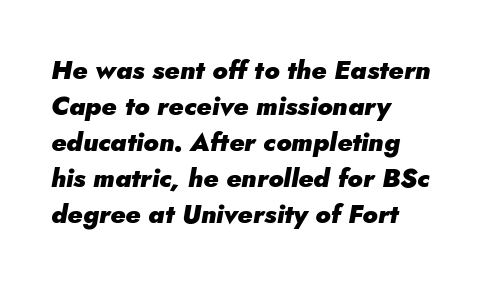
{"italic": "yes", "lean": "right", "slant_degrees": 5, "bold": "yes", "underline": "no", "align": "left", "line_spacing": "normal", "line_spacing_ratio": 1.38, "letter_spacing": "normal", "letter_spacing_em": 0.0, "glyph_px": 26}
